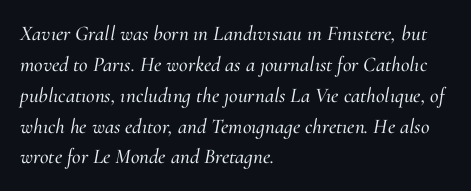
The image shows 21 px text type, italic (leaning right); set left-aligned, normal line spacing (1.47x), normal letter spacing, not underlined.
